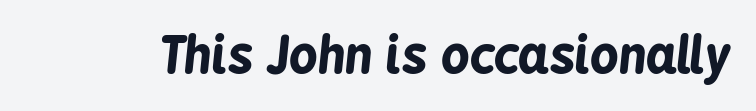
{"italic": "yes", "lean": "right", "slant_degrees": 6, "bold": "yes", "weight": "bold", "width": "condensed", "stroke_contrast": "low", "x_height": "medium", "monospaced": "no", "underline": "no", "letter_spacing": "normal", "letter_spacing_em": 0.0, "glyph_px": 50}
